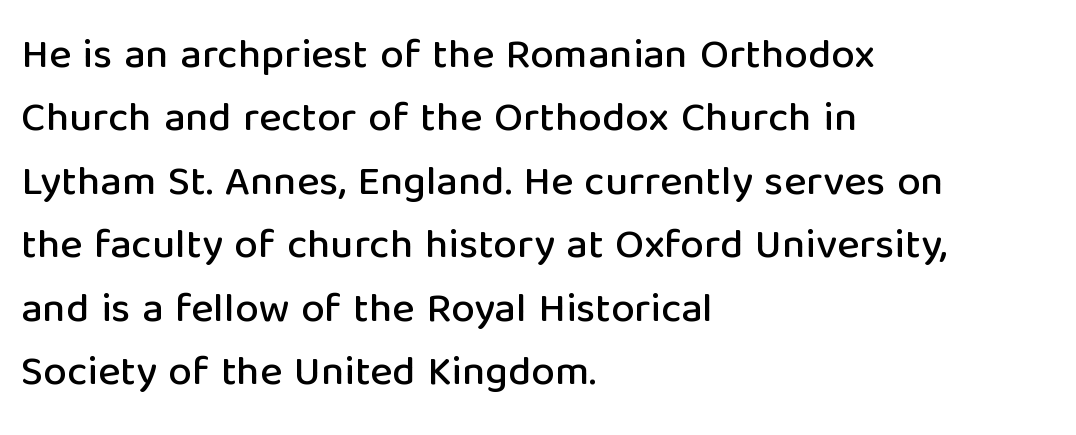
{"serif": "no", "italic": "no", "width": "normal", "stroke_contrast": "low", "x_height": "medium", "monospaced": "no", "underline": "no", "align": "left", "line_spacing": "normal", "line_spacing_ratio": 1.51, "letter_spacing": "normal", "letter_spacing_em": 0.0, "glyph_px": 42}
